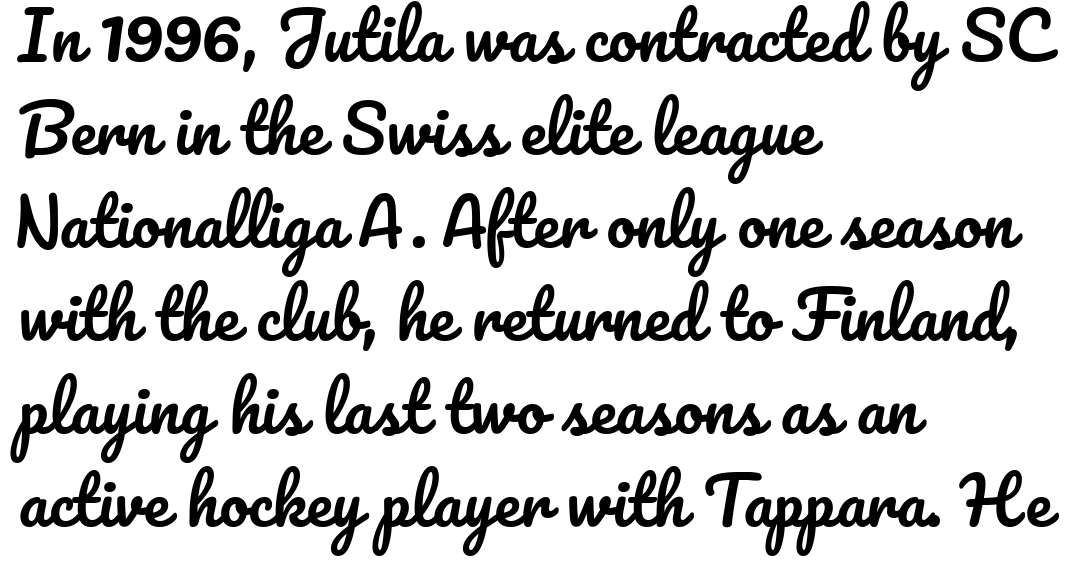
The image shows 65 px text type; set left-aligned, normal line spacing (1.43x), normal letter spacing, not underlined; low stroke contrast and a small x-height.
